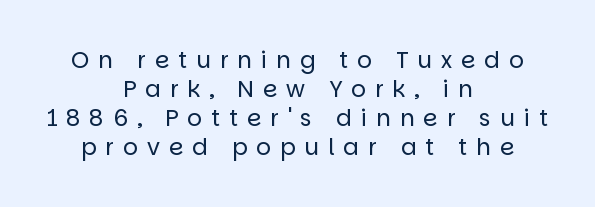
The image shows 23 px text type, upright; set centered, normal line spacing (1.26x), unusually wide letter spacing (+0.39 em), not underlined.
